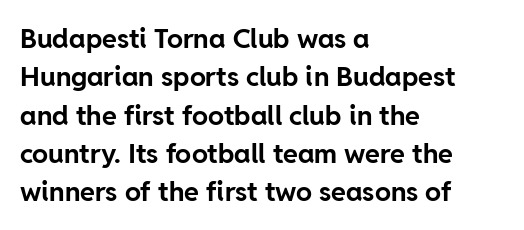
Q: Is the text bold? A: Yes.
Q: Is the text italic (slanted)? A: No, it is upright.
Q: Is the text underlined? A: No.
Q: How is the paragraph aligned? A: Left-aligned.
Q: Is the spacing between letters normal or unusually wide? A: Normal.
Q: Is the spacing between lines tight, normal or loose? A: Normal.
